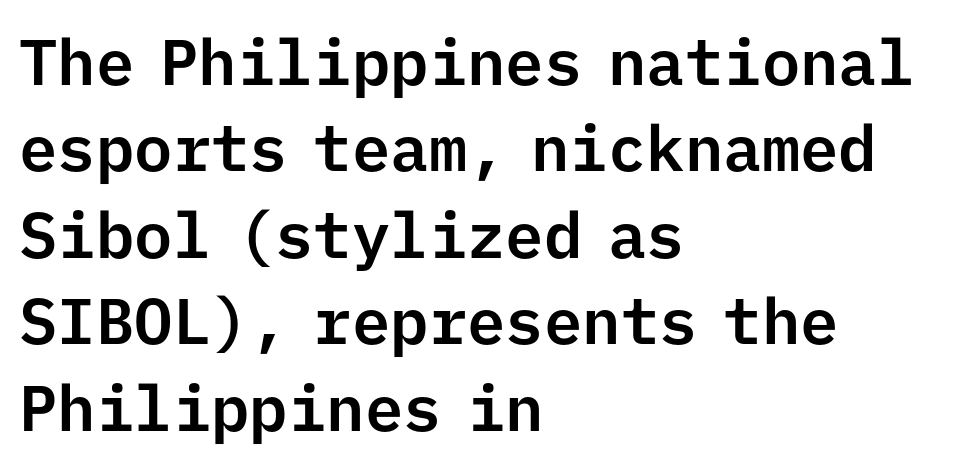
The image shows 64 px sans-serif type, upright, monospaced; set left-aligned, normal line spacing (1.35x), normal letter spacing, not underlined; low stroke contrast and a medium x-height.
